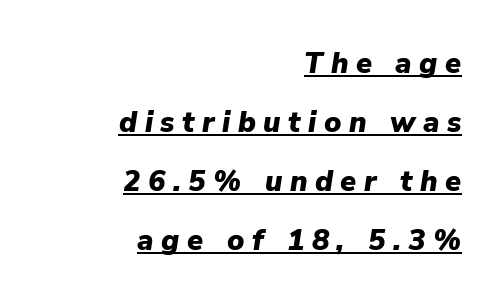
Q: Is the text bold? A: Yes.
Q: Is the text italic (slanted)? A: Yes, it leans right by about 9 degrees.
Q: Is the text underlined? A: Yes.
Q: How is the paragraph aligned? A: Right-aligned.
Q: Is the spacing between letters normal or unusually wide? A: Unusually wide.
Q: Is the spacing between lines tight, normal or loose? A: Loose.
Q: Width (condensed, normal, or wide)? A: Normal.
Q: Stroke contrast? A: Low.
Q: x-height? A: Medium.
Q: Monospaced? A: No.
